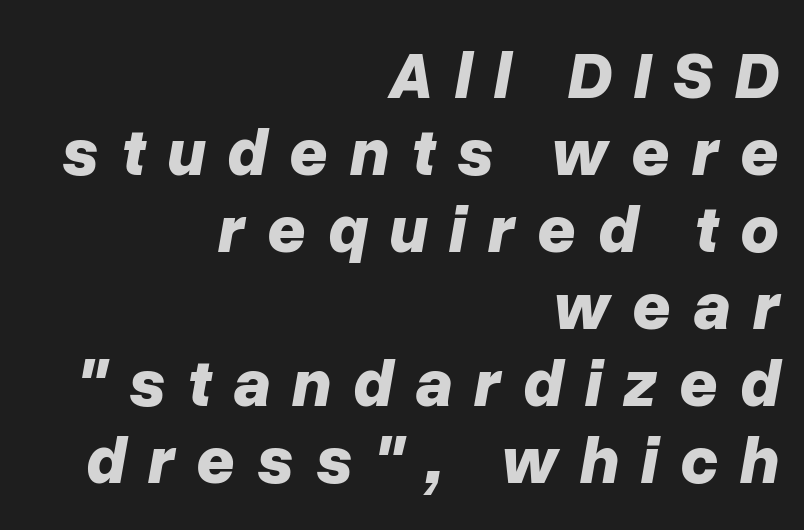
Q: Is the text bold? A: Yes.
Q: Is the text italic (slanted)? A: Yes, it leans right by about 10 degrees.
Q: Is the text underlined? A: No.
Q: How is the paragraph aligned? A: Right-aligned.
Q: Is the spacing between letters normal or unusually wide? A: Unusually wide.
Q: Is the spacing between lines tight, normal or loose? A: Tight.
Q: Width (condensed, normal, or wide)? A: Normal.
Q: Stroke contrast? A: Low.
Q: x-height? A: Medium.
Q: Monospaced? A: No.
